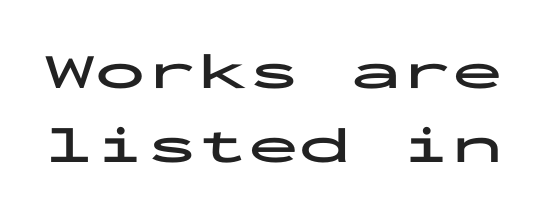
The image shows 51 px bold, wide sans-serif type, upright, monospaced; set normal line spacing (1.46x), normal letter spacing, not underlined; low stroke contrast and a medium x-height.
